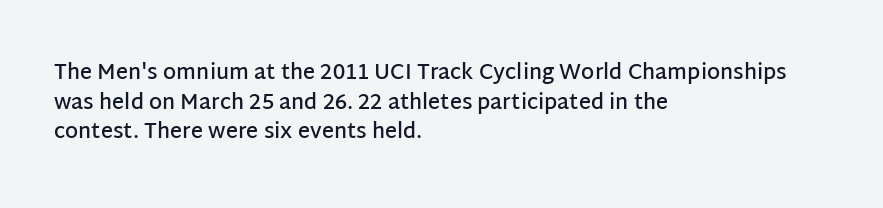
{"italic": "no", "bold": "semi", "underline": "no", "align": "left", "line_spacing": "normal", "line_spacing_ratio": 1.41, "letter_spacing": "normal", "letter_spacing_em": 0.0, "glyph_px": 21}
